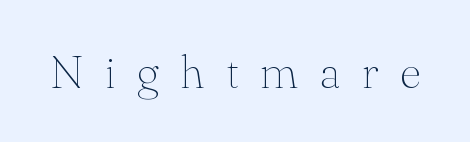
Think standard paragraph weight, or any step lighter than that. Observe the serifs anchoring each vertical stroke in this sample. Plain, unruled lines of type. Italic? Not at all — the glyphs are vertical. Here the designer chose a conventional face with non-uniform glyph widths. Is the letter spacing exaggerated? Yes — the characters are pushed far apart.
